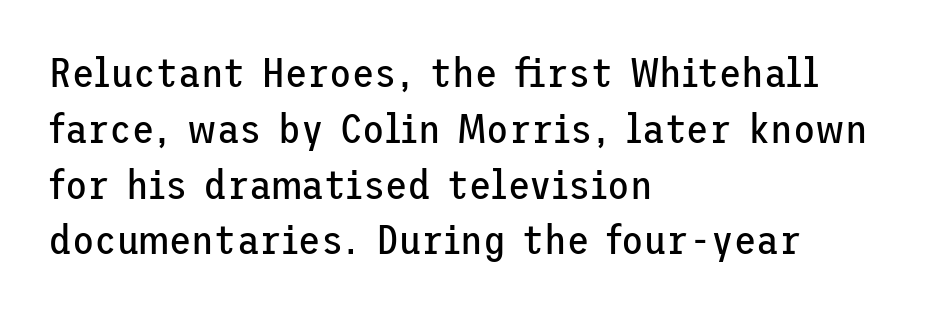
Q: Is the text bold? A: No.
Q: Is the text italic (slanted)? A: No, it is upright.
Q: Is the typeface a serif or a sans-serif typeface? A: Sans-serif.
Q: Is the text underlined? A: No.
Q: How is the paragraph aligned? A: Left-aligned.
Q: Is the spacing between letters normal or unusually wide? A: Normal.
Q: Is the spacing between lines tight, normal or loose? A: Normal.
Q: Width (condensed, normal, or wide)? A: Normal.
Q: Stroke contrast? A: Low.
Q: x-height? A: Medium.
